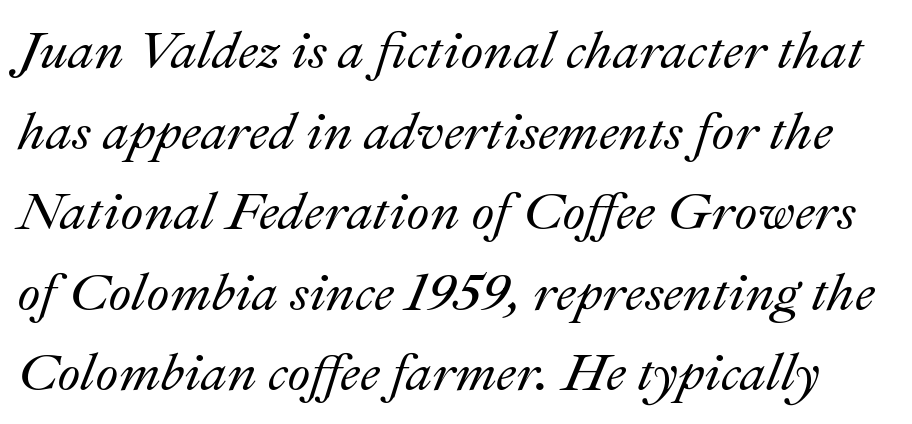
The image shows 53 px text type, italic (leaning right); set normal line spacing (1.52x), normal letter spacing, not underlined; medium stroke contrast and a small x-height.
